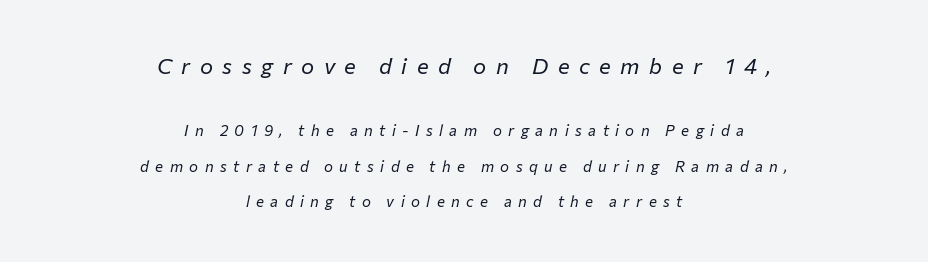
{"italic": "yes", "lean": "right", "slant_degrees": 12, "bold": "no", "underline": "no", "align": "center", "line_spacing": "loose", "line_spacing_ratio": 2.35, "letter_spacing": "wide", "letter_spacing_em": 0.43, "larger_block": "first", "size_ratio": 1.47, "glyph_px": 22}
